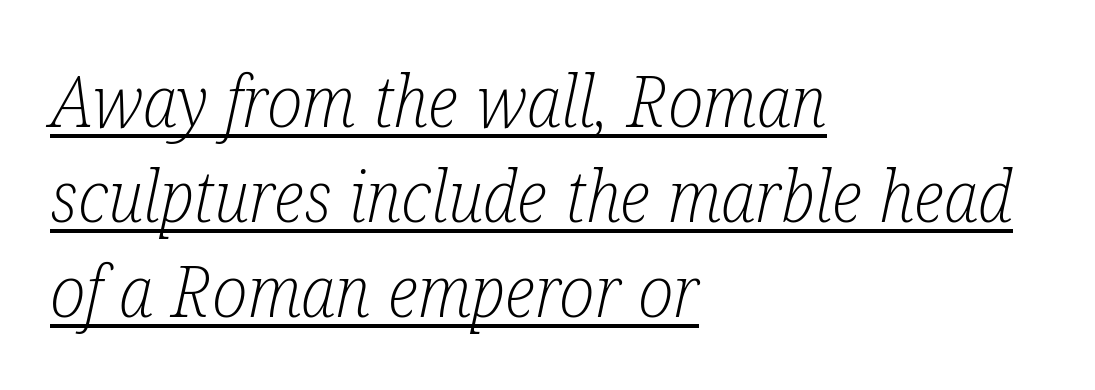
Is this a heavy cut? Hardly; it is regular or lighter. The face used here is proportionally spaced, like ordinary book or web type. Look at the bottom of the vertical strokes: they flare into serifs here. Left-aligned paragraph, ragged on the right. Italic? Definitely — the glyphs are oblique.
